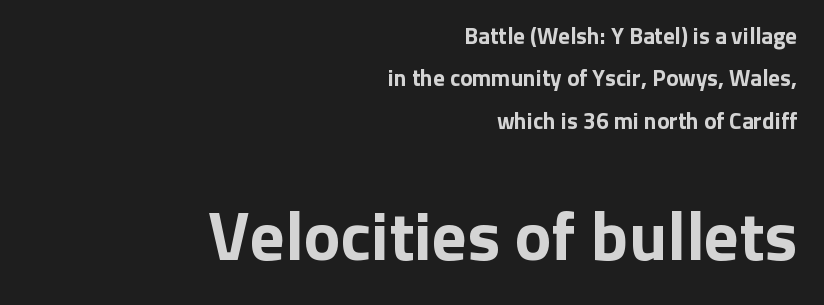
Which margin do the lines hug? The right one — the left edge is uneven. Designer's note — italics off, roman on. Character widths vary here, with narrow letters taking less room than wide ones. Descenders are the only things crossing below the line.
